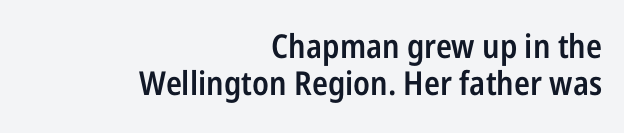
{"serif": "no", "italic": "no", "bold": "semi", "weight": "semibold", "width": "condensed", "stroke_contrast": "low", "x_height": "medium", "monospaced": "no", "underline": "no", "align": "right", "line_spacing": "tight", "line_spacing_ratio": 1.13, "letter_spacing": "normal", "letter_spacing_em": 0.0, "glyph_px": 33}
